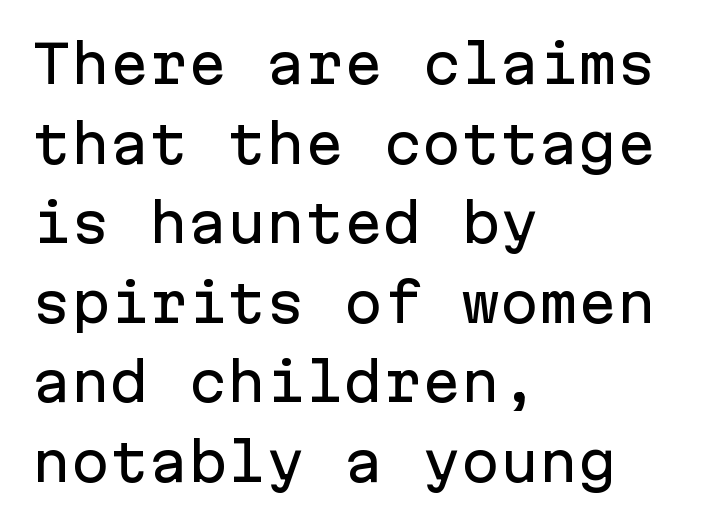
Compared with typical body copy, the letter spacing here is the same. The face used here is monospaced, like something from a code editor. In CSS terms this would be text-align: left. Beneath every word, the page is bare.
